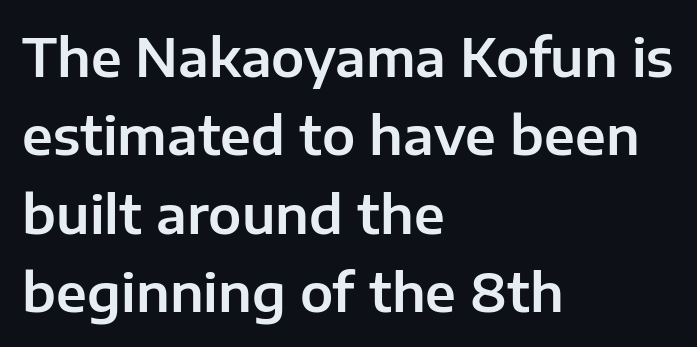
No word sits above an underline. The lettering holds an erect, upright posture throughout. The ragged edge is on the right, which tells us the setting is flush left. Typographically, this falls in the sans-serif category. The rendering uses natural spacing where letterforms have individual widths.
